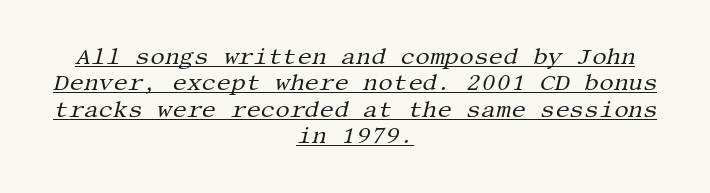
A baseline rule has been typeset under these characters. Nothing unusual about the tracking: characters are spaced as the font intends. Weight: in the light-to-regular range. The letters are slanted; this is an italic face. Horizontal bands of white between lines are thin slivers. Horizontally, the lines are justified to the midpoint only.
